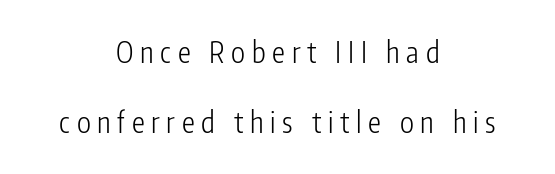
The text block is weighted toward neither margin, spreading evenly from the middle. Nothing sits at the stroke ends, so this counts as sans-serif. The gap between lines stays unmarked. Do the characters align in a grid? No, the font is proportional.
